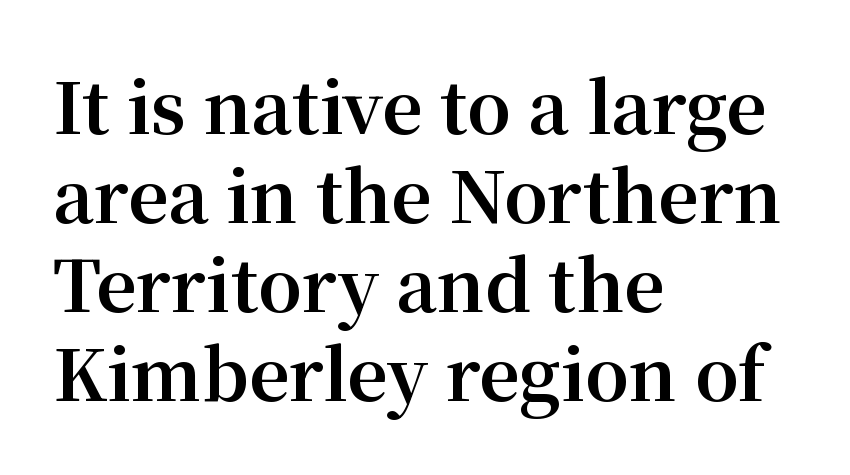
The image shows 70 px bold serif type, upright; set left-aligned, normal line spacing (1.27x), normal letter spacing, not underlined; medium stroke contrast and a medium x-height.
